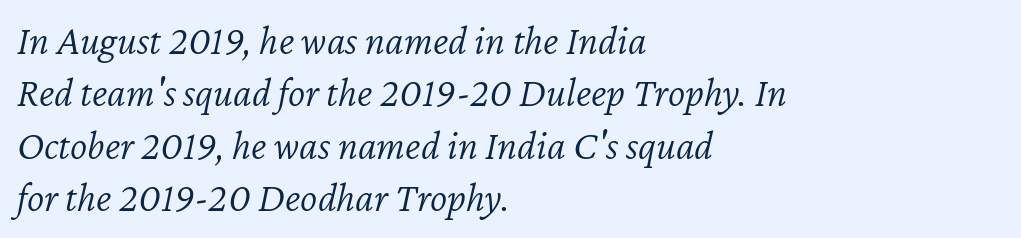
The image shows 41 px light type, italic (leaning right); set left-aligned, normal line spacing (1.28x), normal letter spacing, not underlined; low stroke contrast and a medium x-height.
